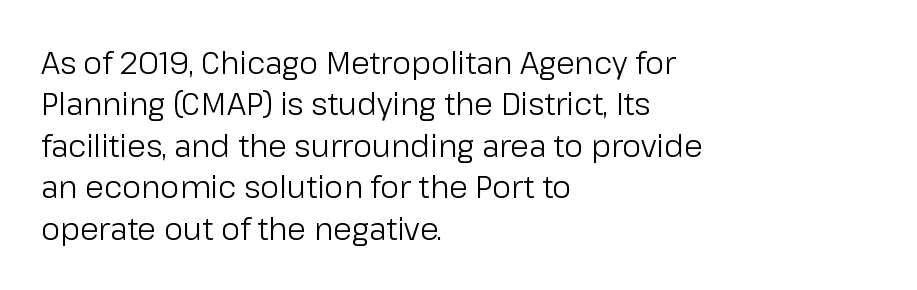
{"serif": "no", "italic": "no", "bold": "no", "weight": "regular", "width": "normal", "stroke_contrast": "low", "x_height": "medium", "monospaced": "no", "underline": "no", "align": "left", "line_spacing": "normal", "line_spacing_ratio": 1.38, "letter_spacing": "normal", "letter_spacing_em": 0.0, "glyph_px": 30}
